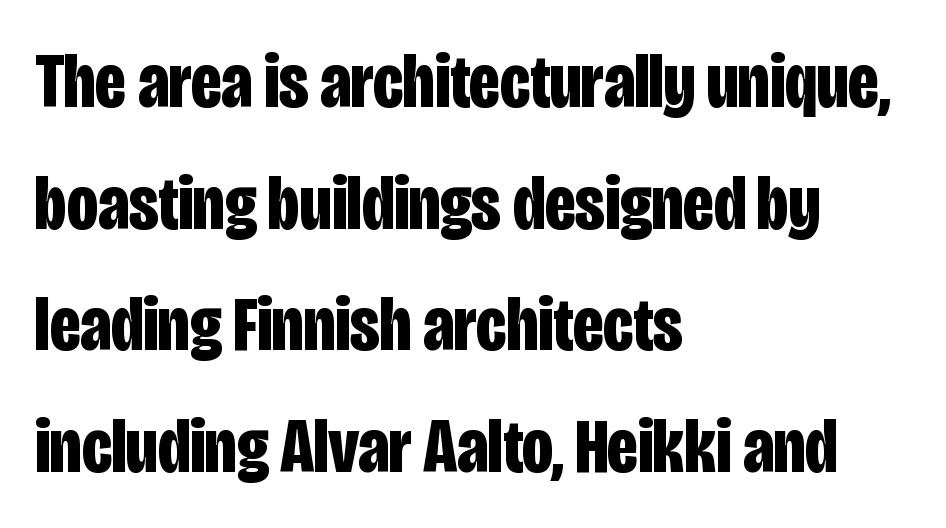
Horizontally, the lines are justified to the leading edge only. Quick note: underline off. If you measured baseline to baseline, you'd find a middling distance. This is sans-serif lettering, the kind often seen on screens and signage.
